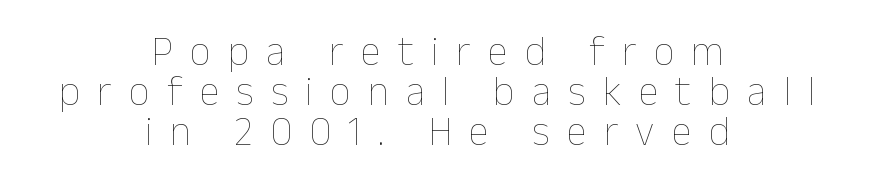
Q: Is the text bold? A: No.
Q: Is the text italic (slanted)? A: No, it is upright.
Q: Is the text underlined? A: No.
Q: How is the paragraph aligned? A: Centered.
Q: Is the spacing between letters normal or unusually wide? A: Unusually wide.
Q: Is the spacing between lines tight, normal or loose? A: Tight.
Q: Width (condensed, normal, or wide)? A: Normal.
Q: Stroke contrast? A: Low.
Q: x-height? A: Medium.
Q: Monospaced? A: No.
